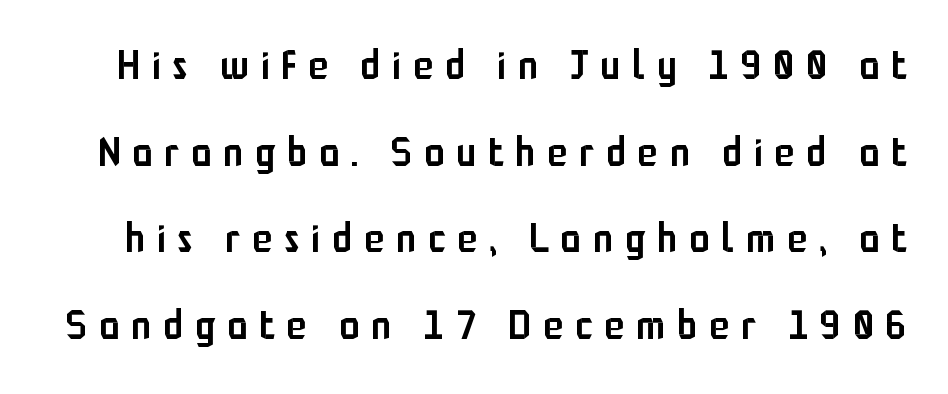
{"serif": "no", "italic": "no", "bold": "semi", "weight": "semibold", "width": "condensed", "stroke_contrast": "low", "x_height": "medium", "monospaced": "no", "underline": "no", "line_spacing": "loose", "line_spacing_ratio": 2.11, "letter_spacing": "wide", "letter_spacing_em": 0.29, "glyph_px": 41}
